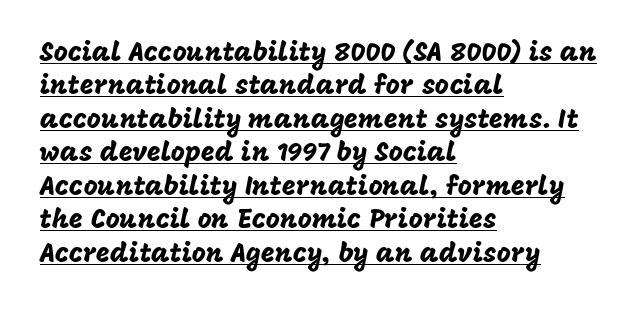
The passage shown is underscored from start to finish. Spacing between characters is what you'd get straight out of the box. Which margin do the lines hug? The left one — the right edge is uneven.
